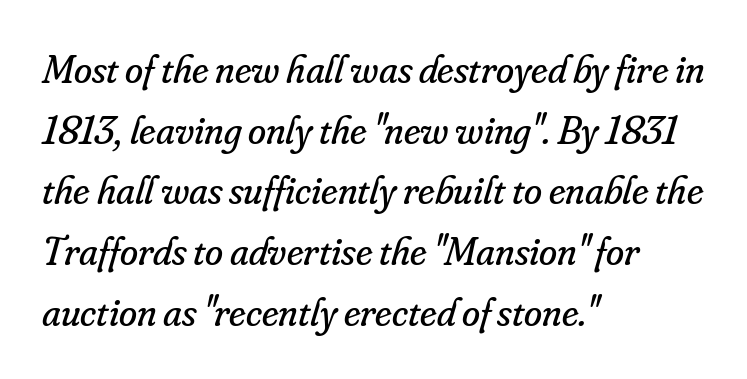
Q: Is the text bold? A: No.
Q: Is the text italic (slanted)? A: Yes, it leans right by about 16 degrees.
Q: Is the typeface a serif or a sans-serif typeface? A: Serif.
Q: Is the text underlined? A: No.
Q: How is the paragraph aligned? A: Left-aligned.
Q: Is the spacing between letters normal or unusually wide? A: Normal.
Q: Is the spacing between lines tight, normal or loose? A: Normal.
Q: Width (condensed, normal, or wide)? A: Normal.
Q: Stroke contrast? A: Low.
Q: x-height? A: Small.
Q: Monospaced? A: No.
